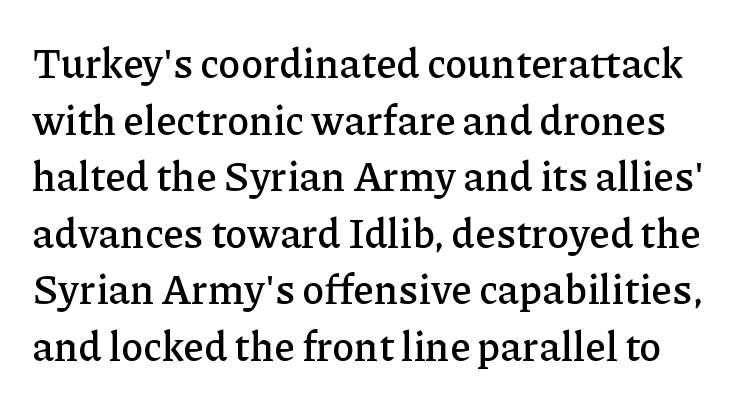
In terms of posture, this sample is upright. The block of text has a typical density, with ordinary space between rows. The type family on display is of the serif kind. Glyph-to-glyph distance matches everyday printed text. These lines are rendered in a variable-pitch font. Any mark beneath the type? The region is blank.
